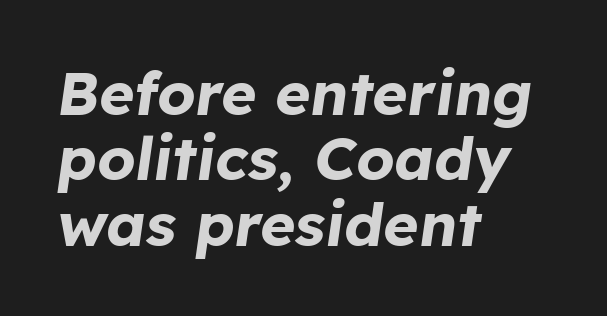
{"italic": "yes", "lean": "right", "slant_degrees": 8, "bold": "yes", "weight": "bold", "width": "normal", "stroke_contrast": "low", "x_height": "medium", "monospaced": "no", "underline": "no", "align": "left", "line_spacing": "tight", "line_spacing_ratio": 1.09, "letter_spacing": "normal", "letter_spacing_em": 0.0, "glyph_px": 60}
